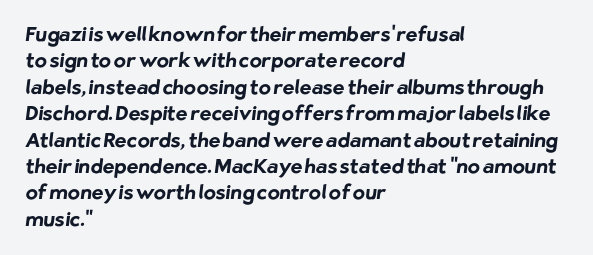
{"bold": "yes", "underline": "no", "align": "left", "line_spacing": "normal", "line_spacing_ratio": 1.32, "letter_spacing": "normal", "letter_spacing_em": 0.0, "glyph_px": 20}
